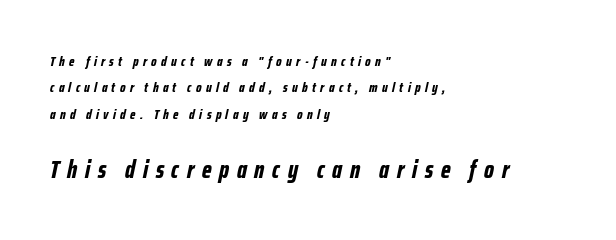
Q: Is the text bold? A: Yes.
Q: Is the text italic (slanted)? A: Yes, it leans right by about 12 degrees.
Q: Is the text underlined? A: No.
Q: How is the paragraph aligned? A: Left-aligned.
Q: Is the spacing between letters normal or unusually wide? A: Unusually wide.
Q: Which block of text is set in a larger size, the first (top) or the second (bottom)? A: The second (bottom) one.
